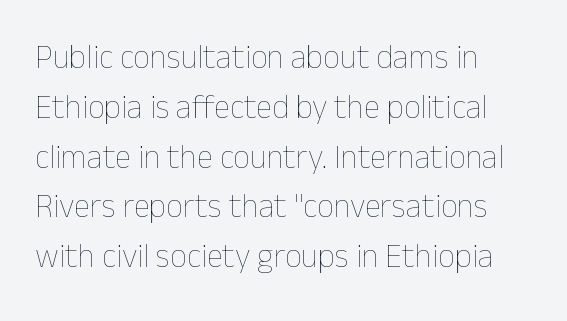
The image shows 33 px thin type, upright; set left-aligned, normal line spacing (1.51x), normal letter spacing, not underlined; low stroke contrast and a medium x-height.
